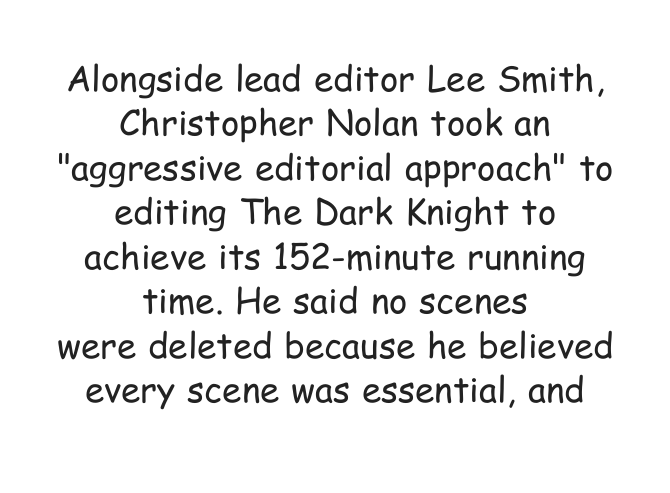
{"serif": "no", "italic": "no", "bold": "no", "weight": "regular", "width": "condensed", "stroke_contrast": "low", "x_height": "medium", "monospaced": "no", "underline": "no", "align": "center", "line_spacing": "normal", "line_spacing_ratio": 1.27, "letter_spacing": "normal", "letter_spacing_em": 0.0, "glyph_px": 35}
